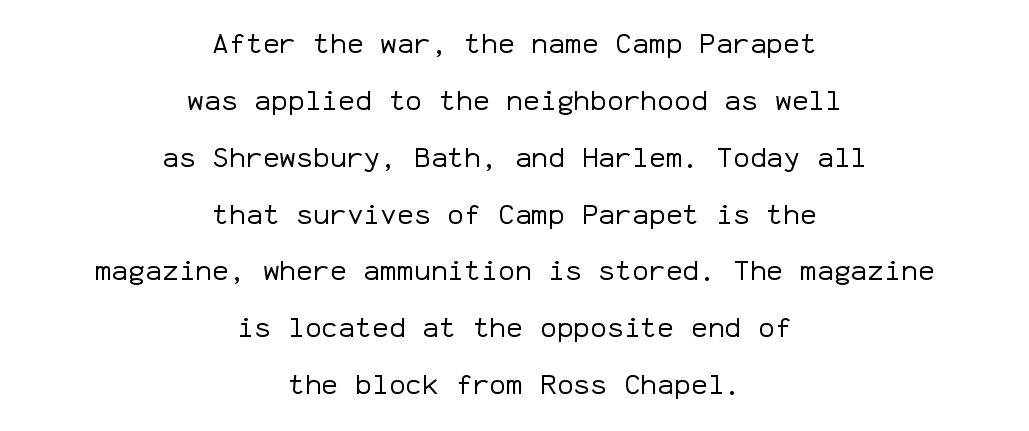
{"serif": "no", "italic": "no", "bold": "no", "weight": "regular", "width": "normal", "stroke_contrast": "low", "x_height": "medium", "monospaced": "yes", "underline": "no", "align": "center", "line_spacing": "loose", "line_spacing_ratio": 2.03, "letter_spacing": "normal", "letter_spacing_em": 0.0, "glyph_px": 28}
